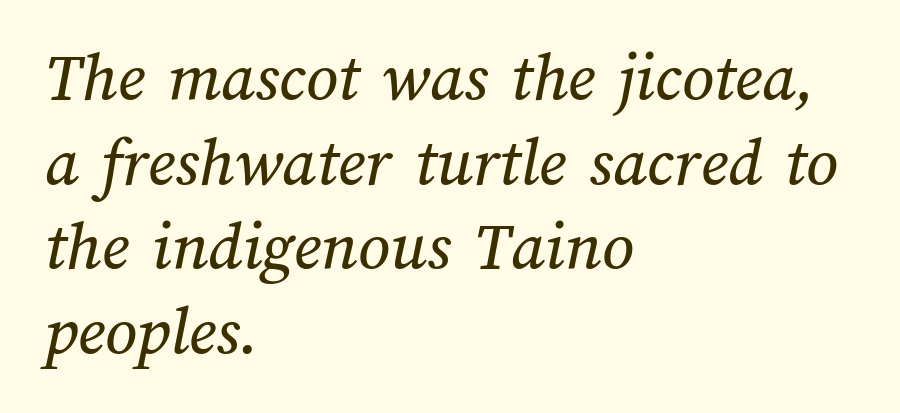
{"width": "normal", "stroke_contrast": "medium", "x_height": "medium", "monospaced": "no", "underline": "no", "align": "left", "line_spacing_ratio": 1.21, "letter_spacing": "normal", "letter_spacing_em": 0.0, "glyph_px": 70}
